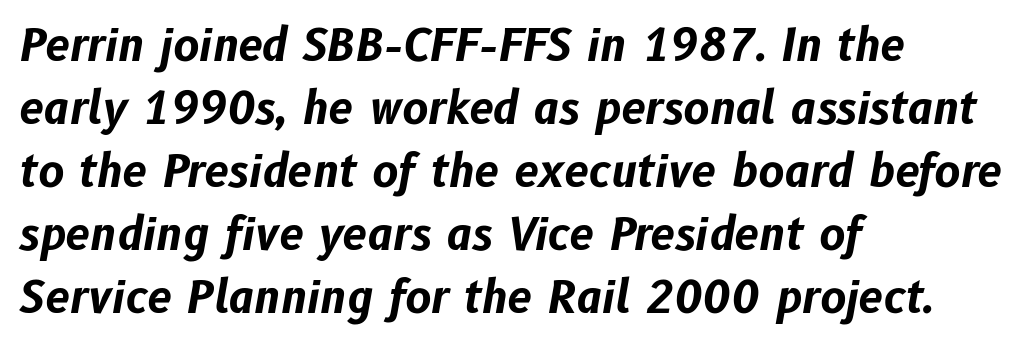
Reading down the block, your eye returns to a fixed left position each line. Tall strokes in this sample are angled rather than plumb. These lines carry a lot of weight — the face is fully bold. The gap between lines stays unmarked.
